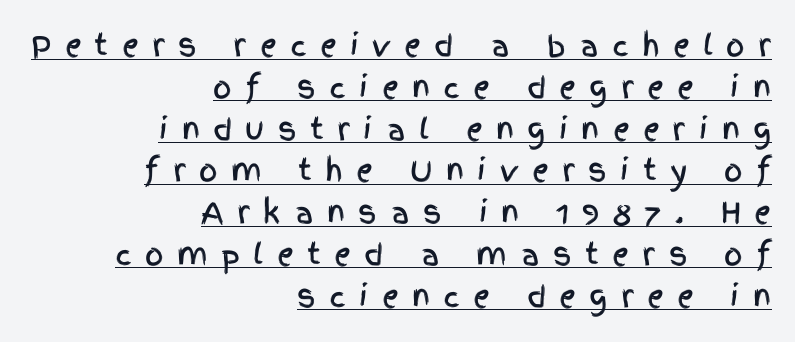
The image shows 29 px condensed sans-serif type, upright; set right-aligned, normal line spacing (1.44x), unusually wide letter spacing (+0.46 em), underlined; a large x-height.
